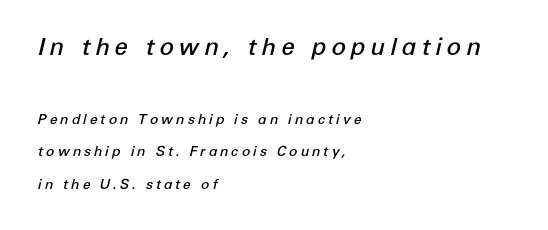
The image shows 24 px text type, italic (leaning right); set left-aligned, loose line spacing (2.35x), unusually wide letter spacing (+0.2 em), not underlined; the first (top) block is 1.71x larger.
